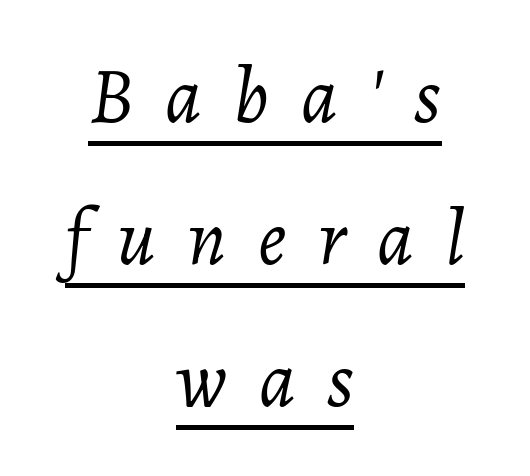
Here the designer chose a conventional face with non-uniform glyph widths. Students, observe the line beneath the letters — that is underlining. The paragraph shown floats in the horizontal middle. The weight would be labelled regular, book, light, or lighter still. The rendering applies a slant to the glyphs. Here the glyphs are tracked loosely, breaking word shapes into spaced letters.
